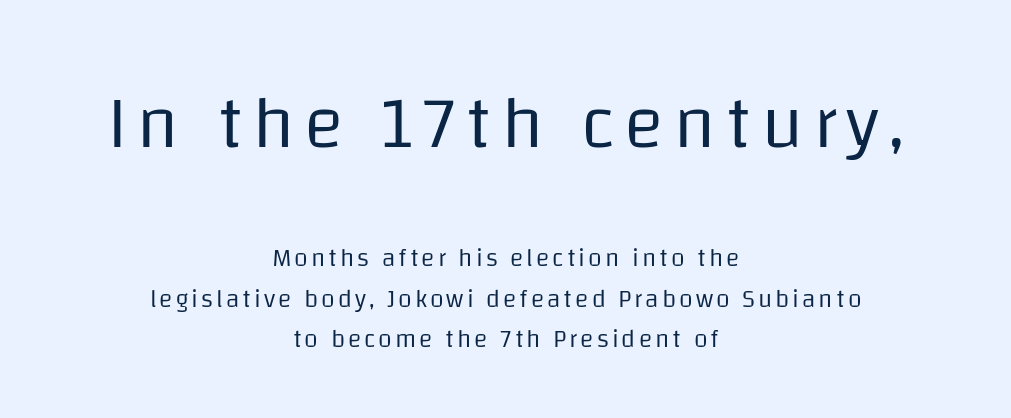
If you folded the block vertically in half, each line would mirror itself in length. The weight would be labelled regular, book, light, or lighter still. This rendering features lettering with no underline. Ascenders rise straight up at ninety degrees. This is sans-serif lettering, the kind often seen on screens and signage. Compared with typical paragraphs, the rows here are spaced about the same.
